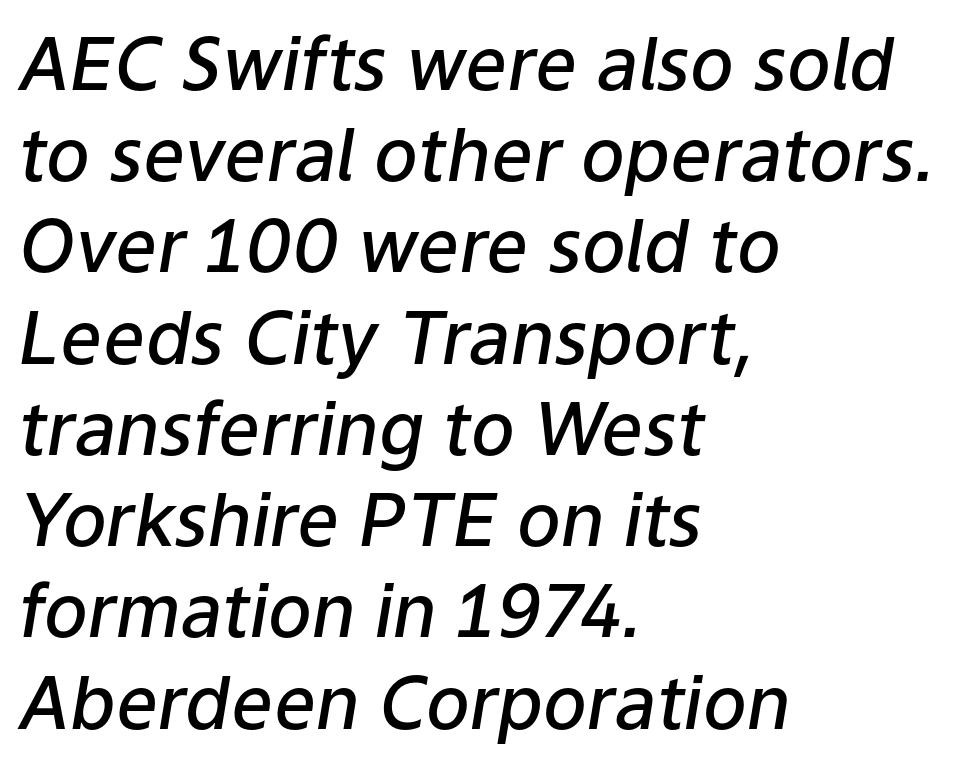
{"italic": "yes", "lean": "right", "slant_degrees": 9, "bold": "semi", "weight": "semibold", "width": "normal", "stroke_contrast": "low", "x_height": "medium", "monospaced": "no", "underline": "no", "align": "left", "line_spacing": "normal", "line_spacing_ratio": 1.25, "letter_spacing": "normal", "letter_spacing_em": 0.0, "glyph_px": 73}
